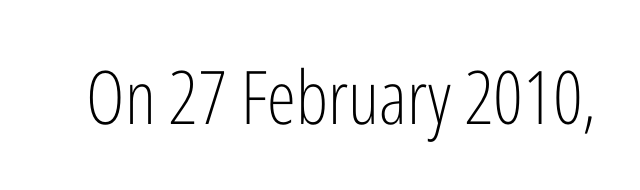
Q: Is the text bold? A: No.
Q: Is the text italic (slanted)? A: No, it is upright.
Q: Is the typeface a serif or a sans-serif typeface? A: Sans-serif.
Q: Is the text underlined? A: No.
Q: Is the spacing between letters normal or unusually wide? A: Normal.
Q: Width (condensed, normal, or wide)? A: Condensed.
Q: Stroke contrast? A: Low.
Q: x-height? A: Medium.
Q: Monospaced? A: No.
